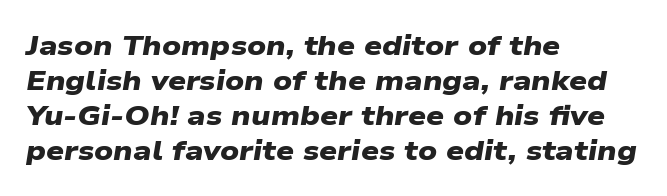
Font category for this specimen: sans-serif. The letters advance in unequal steps, a hallmark of proportional type. If you measured baseline to baseline, you'd find a middling distance. Stroke thickness is high; the sample reads as a true bold. Alignment: flush left.
